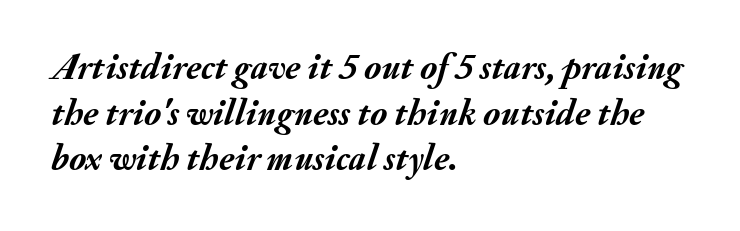
Q: Is the text bold? A: Yes.
Q: Is the text italic (slanted)? A: Yes, it leans right by about 20 degrees.
Q: Is the text underlined? A: No.
Q: How is the paragraph aligned? A: Left-aligned.
Q: Is the spacing between letters normal or unusually wide? A: Normal.
Q: Is the spacing between lines tight, normal or loose? A: Normal.
Q: Width (condensed, normal, or wide)? A: Normal.
Q: Stroke contrast? A: Medium.
Q: x-height? A: Small.
Q: Monospaced? A: No.
